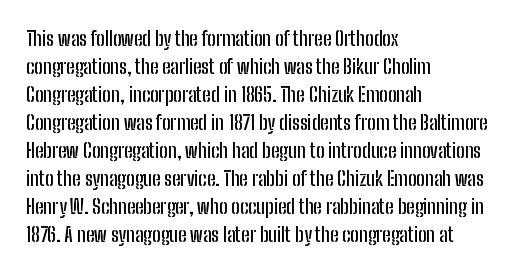
Q: Is the text italic (slanted)? A: No, it is upright.
Q: Is the text underlined? A: No.
Q: How is the paragraph aligned? A: Left-aligned.
Q: Is the spacing between letters normal or unusually wide? A: Normal.
Q: Is the spacing between lines tight, normal or loose? A: Normal.
